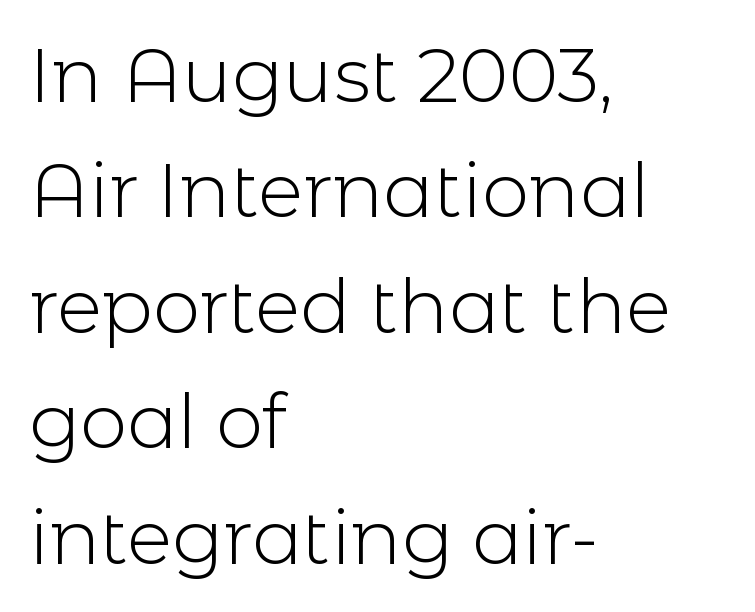
The image shows 75 px light sans-serif type, upright; set left-aligned, normal line spacing (1.54x), normal letter spacing, not underlined; a medium x-height.
